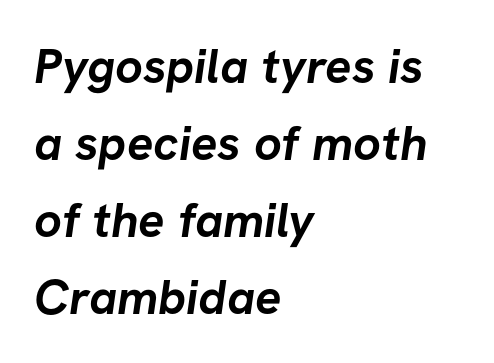
The image shows 49 px semibold sans-serif type; set left-aligned, normal line spacing (1.57x), normal letter spacing, not underlined; low stroke contrast and a medium x-height.
